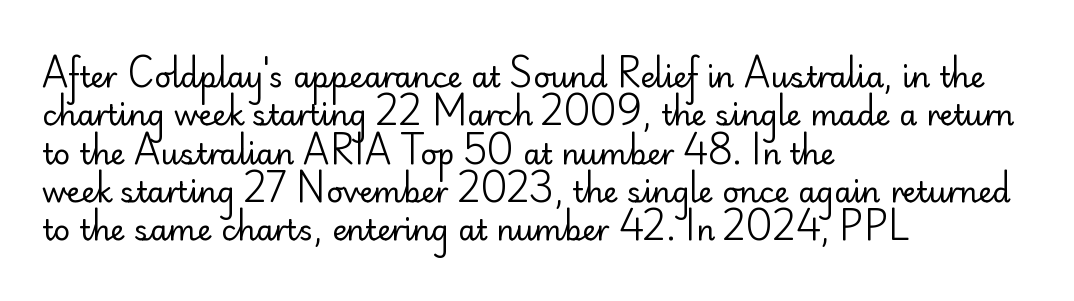
{"serif": "no", "italic": "no", "bold": "no", "weight": "regular", "width": "normal", "stroke_contrast": "low", "x_height": "small", "monospaced": "no", "underline": "no", "align": "left", "line_spacing": "normal", "line_spacing_ratio": 1.32, "letter_spacing": "normal", "letter_spacing_em": 0.0, "glyph_px": 29}
